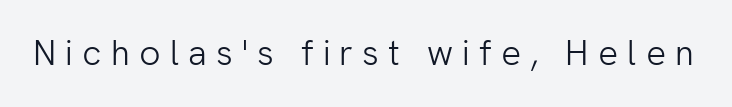
Does the lettering tilt? It doesn't — this is upright. The letters carry no serifs — their stems end cleanly without finishing strokes. Each row of text sits above clean, open space. The letterforms stand isolated, each surrounded by extra space.
